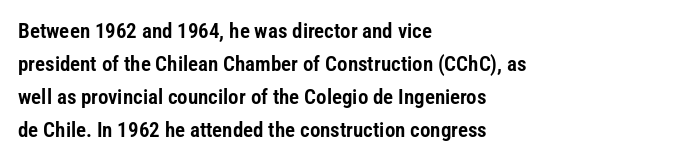
Q: Is the text italic (slanted)? A: No, it is upright.
Q: Is the text underlined? A: No.
Q: How is the paragraph aligned? A: Left-aligned.
Q: Is the spacing between letters normal or unusually wide? A: Normal.
Q: Is the spacing between lines tight, normal or loose? A: Normal.
